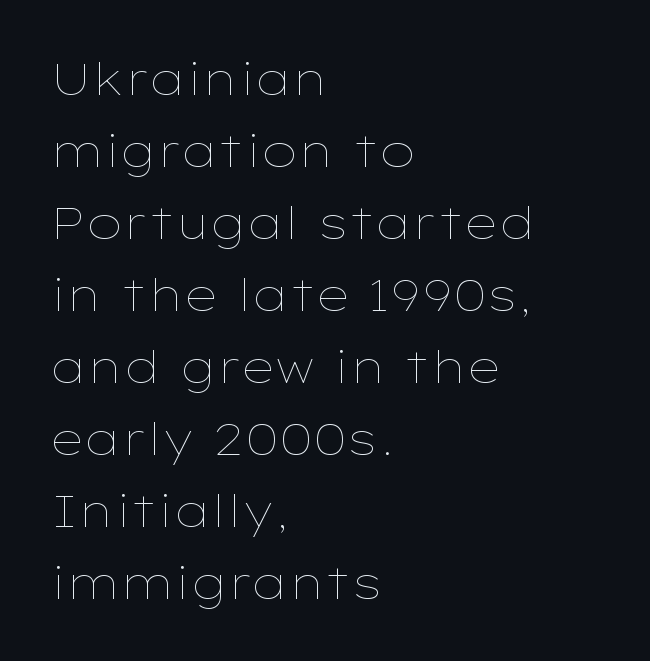
Q: Is the text bold? A: No.
Q: Is the text italic (slanted)? A: No, it is upright.
Q: Is the text underlined? A: No.
Q: How is the paragraph aligned? A: Left-aligned.
Q: Is the spacing between letters normal or unusually wide? A: Normal.
Q: Is the spacing between lines tight, normal or loose? A: Normal.
Q: Width (condensed, normal, or wide)? A: Wide.
Q: Stroke contrast? A: Low.
Q: x-height? A: Medium.
Q: Monospaced? A: No.
